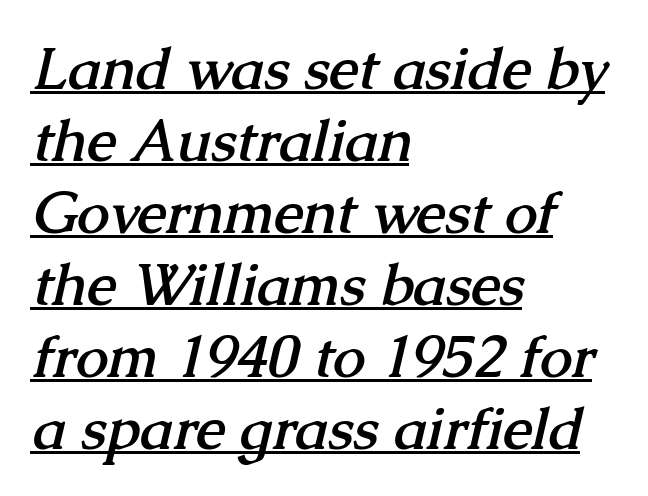
The image shows 58 px semibold serif type; set left-aligned, line spacing 1.24x, normal letter spacing, underlined; medium stroke contrast and a medium x-height.
